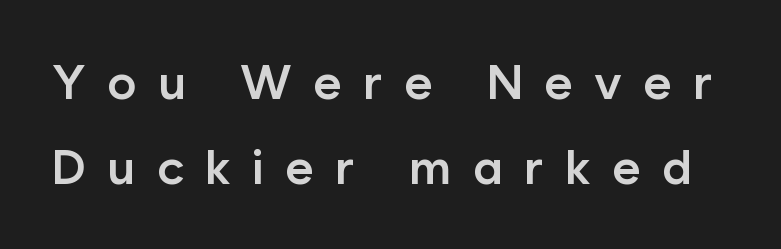
Q: Is the text bold? A: Semi-bold.
Q: Is the text italic (slanted)? A: No, it is upright.
Q: Is the typeface a serif or a sans-serif typeface? A: Sans-serif.
Q: Is the text underlined? A: No.
Q: Is the spacing between letters normal or unusually wide? A: Unusually wide.
Q: Width (condensed, normal, or wide)? A: Normal.
Q: Stroke contrast? A: Low.
Q: x-height? A: Medium.
Q: Monospaced? A: No.
